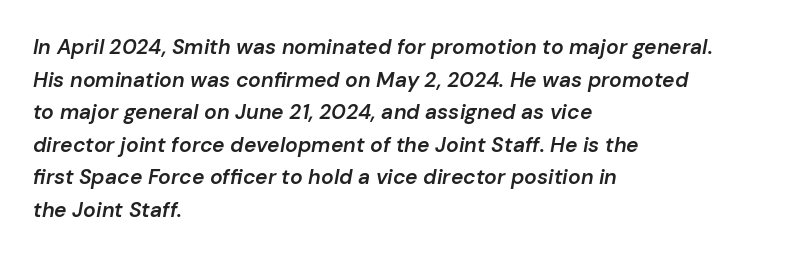
{"italic": "yes", "lean": "right", "slant_degrees": 10, "bold": "semi", "underline": "no", "align": "left", "line_spacing": "normal", "line_spacing_ratio": 1.55, "letter_spacing": "normal", "letter_spacing_em": 0.0, "glyph_px": 21}
